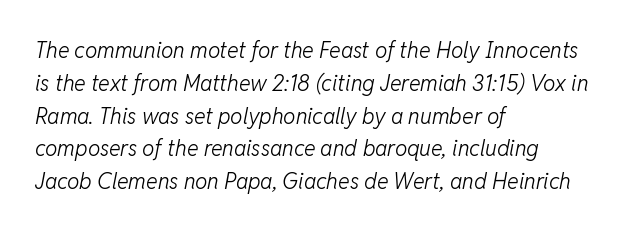
The image shows 22 px text type, italic (leaning right); set left-aligned, normal line spacing (1.49x), normal letter spacing, not underlined.
